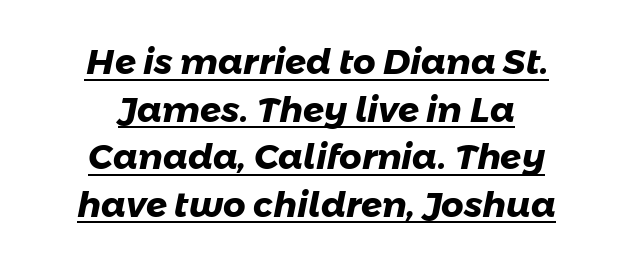
Q: Is the text bold? A: Yes.
Q: Is the typeface a serif or a sans-serif typeface? A: Sans-serif.
Q: Is the text underlined? A: Yes.
Q: How is the paragraph aligned? A: Centered.
Q: Is the spacing between letters normal or unusually wide? A: Normal.
Q: Is the spacing between lines tight, normal or loose? A: Normal.
Q: Width (condensed, normal, or wide)? A: Normal.
Q: Stroke contrast? A: Low.
Q: x-height? A: Medium.
Q: Monospaced? A: No.
